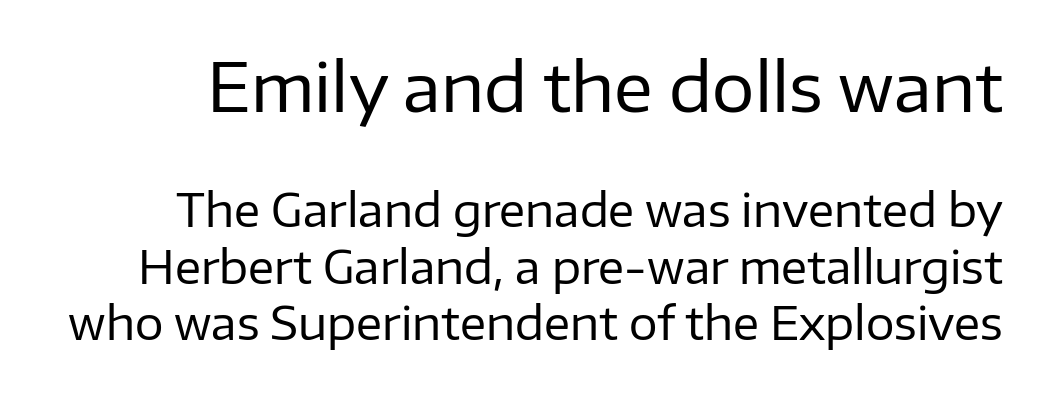
Q: Is the text bold? A: No.
Q: Is the text italic (slanted)? A: No, it is upright.
Q: Is the typeface a serif or a sans-serif typeface? A: Sans-serif.
Q: Is the text underlined? A: No.
Q: Is the spacing between letters normal or unusually wide? A: Normal.
Q: Is the spacing between lines tight, normal or loose? A: Normal.
Q: Which block of text is set in a larger size, the first (top) or the second (bottom)? A: The first (top) one.
Q: Width (condensed, normal, or wide)? A: Normal.
Q: Stroke contrast? A: Low.
Q: x-height? A: Medium.
Q: Monospaced? A: No.
